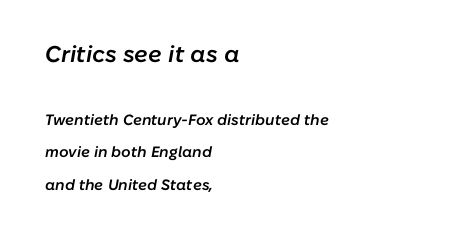
The image shows 23 px text type, italic (leaning right); set left-aligned, loose line spacing (2.18x), normal letter spacing, not underlined; the first (top) block is 1.53x larger.
